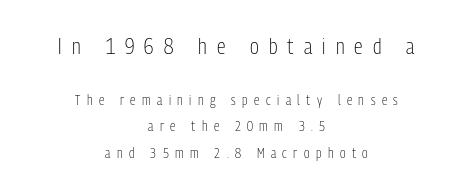
The image shows 22 px text type, upright; set centered, line spacing 1.88x, unusually wide letter spacing (+0.46 em), not underlined; the first (top) block is 1.57x larger.
